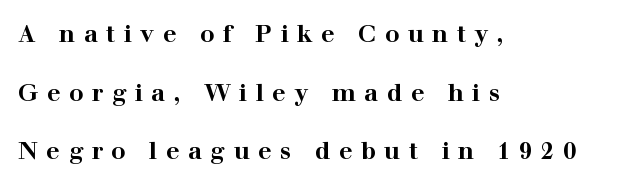
{"italic": "no", "bold": "yes", "underline": "no", "align": "left", "line_spacing": "loose", "line_spacing_ratio": 2.44, "letter_spacing": "wide", "letter_spacing_em": 0.35, "glyph_px": 24}
